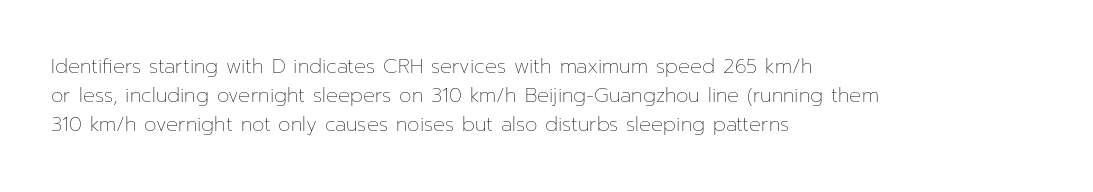
{"italic": "no", "bold": "no", "underline": "no", "align": "left", "line_spacing": "normal", "line_spacing_ratio": 1.46, "letter_spacing": "normal", "letter_spacing_em": 0.0, "glyph_px": 20}
